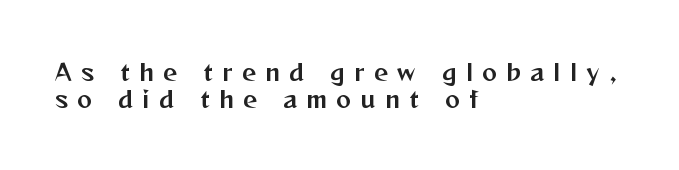
Q: Is the text italic (slanted)? A: No, it is upright.
Q: Is the text underlined? A: No.
Q: How is the paragraph aligned? A: Left-aligned.
Q: Is the spacing between letters normal or unusually wide? A: Unusually wide.
